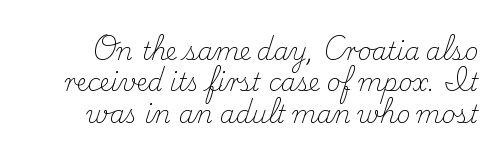
{"bold": "no", "underline": "no", "line_spacing": "normal", "line_spacing_ratio": 1.31, "letter_spacing": "normal", "letter_spacing_em": 0.0, "glyph_px": 24}
